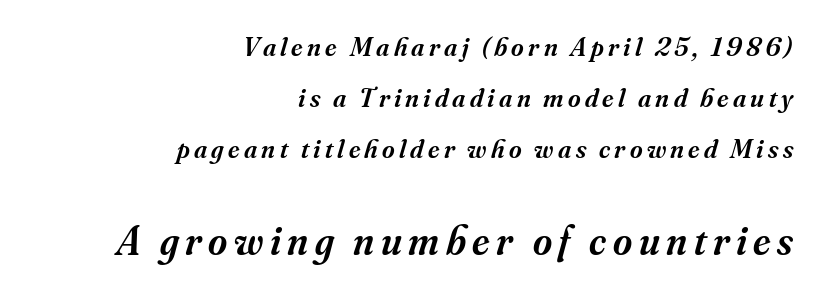
{"serif": "yes", "italic": "yes", "lean": "right", "slant_degrees": 16, "bold": "semi", "weight": "semibold", "width": "normal", "stroke_contrast": "medium", "x_height": "small", "monospaced": "no", "underline": "no", "align": "right", "line_spacing_ratio": 1.88, "larger_block": "second", "size_ratio": 1.52, "glyph_px": 41}
